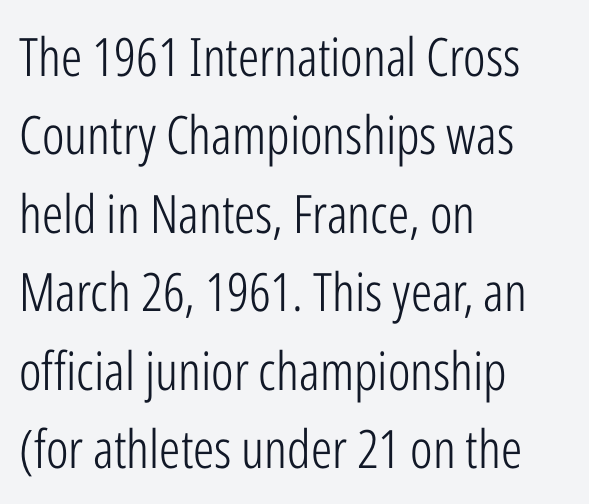
Unlike italic type, these characters show no tilt at all. Note the varied advance widths — an 'i' is clearly narrower than an 'm'. The text was rendered using a sans face with plain stroke endings. Line starts are locked; line ends wander.
